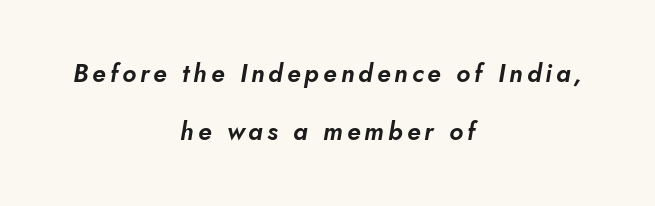
Horizontally, the lines are justified to the midpoint only. Anything drawn beneath the words? Only blank space. Notice how the stems are inclined rather than vertical — that's the hallmark of italics. Is there much room between lines? Yes — plenty of vertical air separates them.
